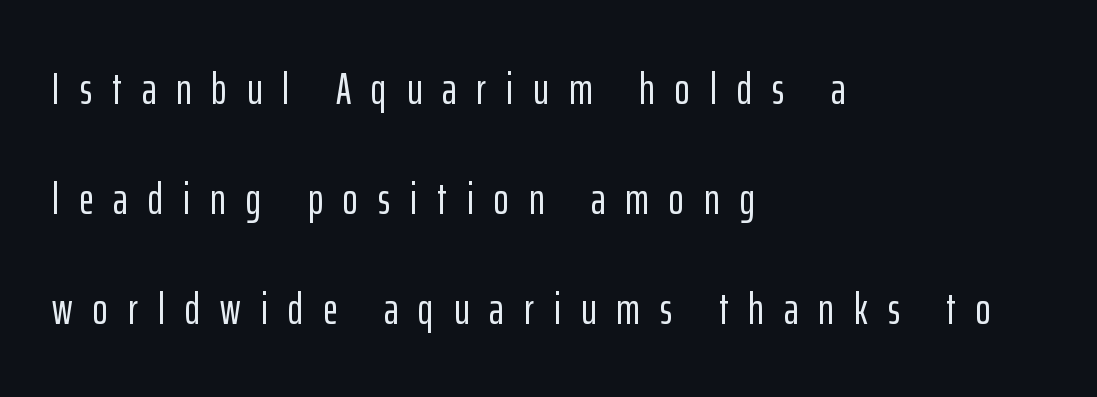
{"serif": "no", "italic": "no", "width": "condensed", "stroke_contrast": "low", "x_height": "medium", "monospaced": "no", "underline": "no", "align": "left", "line_spacing": "loose", "line_spacing_ratio": 2.45, "letter_spacing": "wide", "letter_spacing_em": 0.45, "glyph_px": 45}
